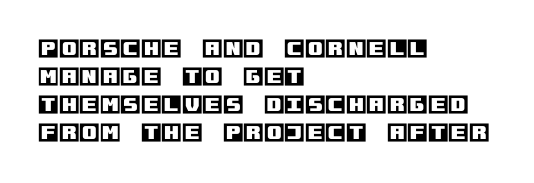
Q: Is the text italic (slanted)? A: No, it is upright.
Q: Is the text underlined? A: No.
Q: How is the paragraph aligned? A: Left-aligned.
Q: Is the spacing between letters normal or unusually wide? A: Normal.
Q: Is the spacing between lines tight, normal or loose? A: Normal.
